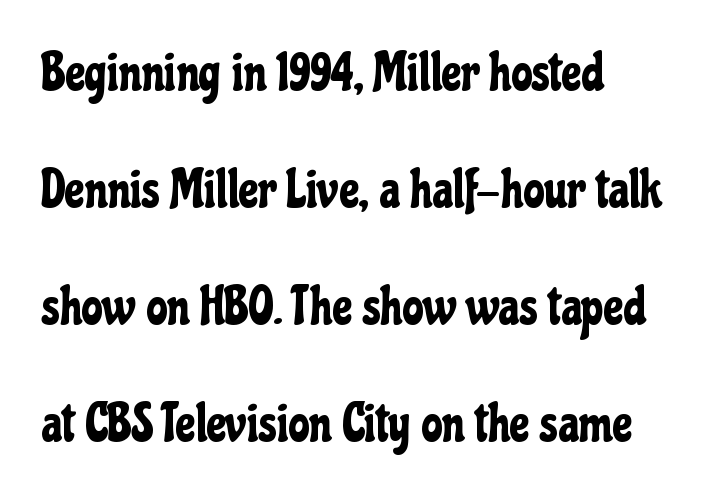
The image shows 53 px condensed sans-serif type, upright; set left-aligned, loose line spacing (2.21x), normal letter spacing, not underlined; low stroke contrast and a medium x-height.
